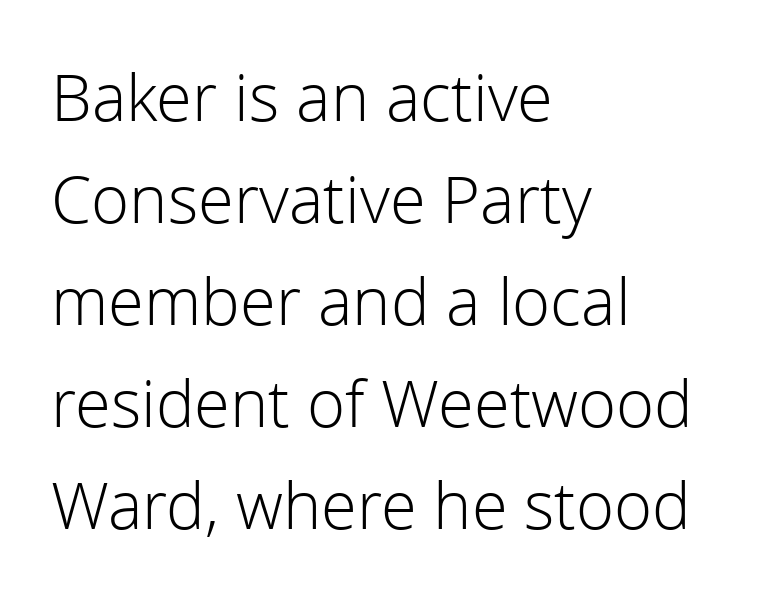
A typesetter would mark this as roman, not italic. The face used here is proportionally spaced, like ordinary book or web type. No word sits above an underline. What's the leading like? Ordinary, nothing unusual. The face used here is rendered with its standard letterfit.
